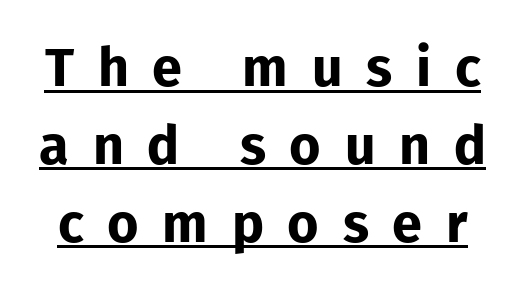
The glyphs have the mass of a bold cut. Varying glyph widths throughout — classic text-font behaviour. Unlike italic type, these characters show no tilt at all. The specimen includes a rule beneath the text block's lines. The face used here is a sans, in the tradition of grotesques and geometrics. Regarding leading, the lines here are spaced in the standard way.
